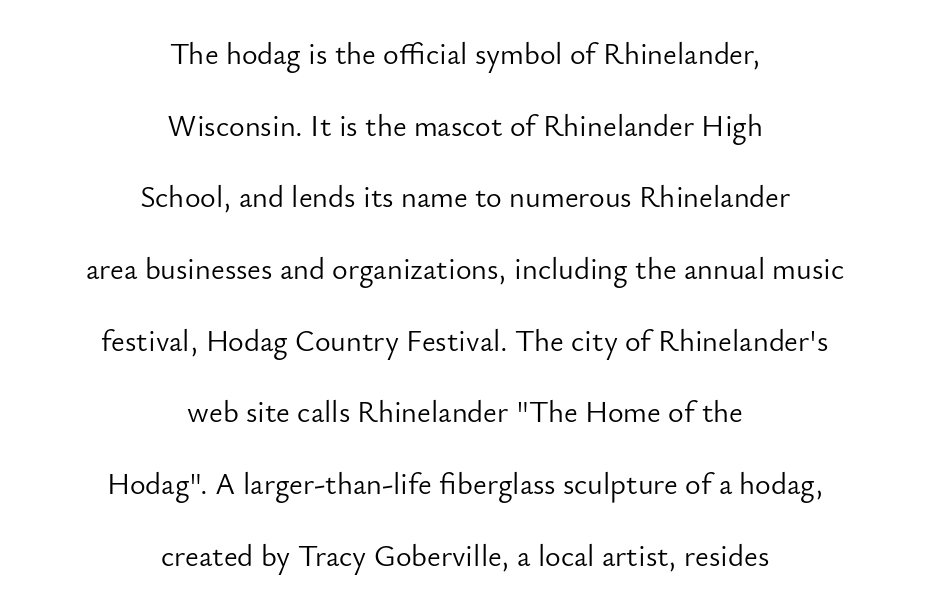
{"serif": "no", "italic": "no", "bold": "no", "weight": "light", "width": "normal", "stroke_contrast": "low", "x_height": "small", "monospaced": "no", "underline": "no", "align": "center", "line_spacing": "loose", "line_spacing_ratio": 2.39, "letter_spacing": "normal", "letter_spacing_em": 0.0, "glyph_px": 30}
